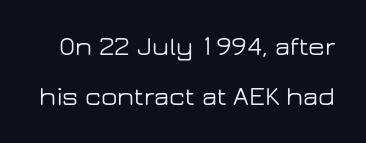
The image shows 27 px text type, upright; set line spacing 1.85x, normal letter spacing, not underlined.
